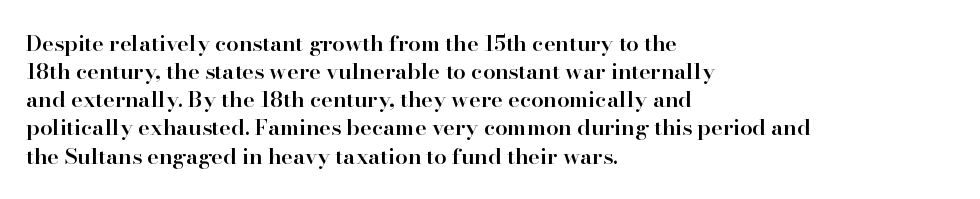
Q: Is the text bold? A: Semi-bold.
Q: Is the text italic (slanted)? A: No, it is upright.
Q: Is the text underlined? A: No.
Q: How is the paragraph aligned? A: Left-aligned.
Q: Is the spacing between letters normal or unusually wide? A: Normal.
Q: Is the spacing between lines tight, normal or loose? A: Normal.
